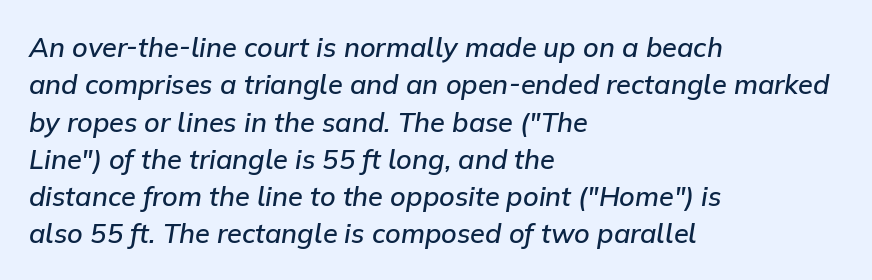
{"italic": "yes", "lean": "right", "slant_degrees": 9, "bold": "semi", "underline": "no", "align": "left", "line_spacing": "normal", "line_spacing_ratio": 1.38, "letter_spacing": "normal", "letter_spacing_em": 0.0, "glyph_px": 27}
